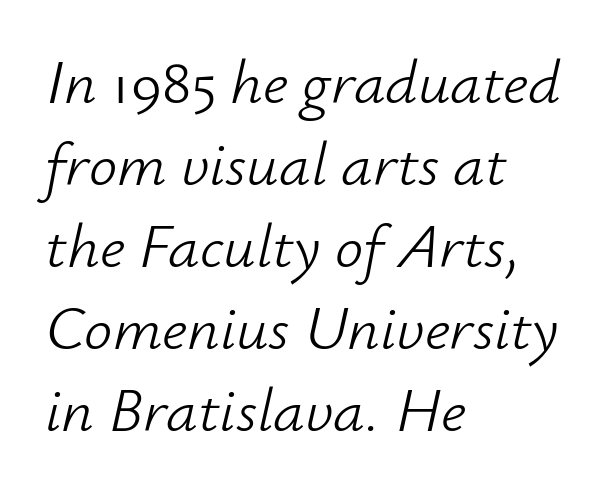
The image shows 63 px light type, italic (leaning right); set left-aligned, normal line spacing (1.3x), normal letter spacing, not underlined; low stroke contrast and a small x-height.
